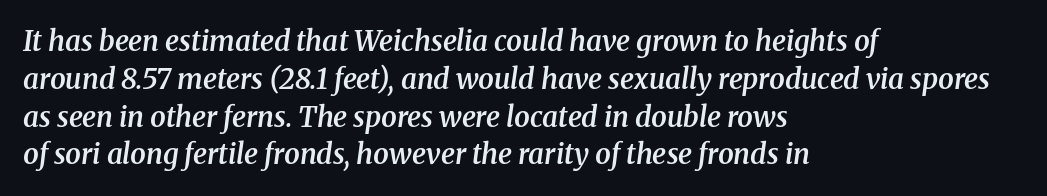
Q: Is the text bold? A: Semi-bold.
Q: Is the text italic (slanted)? A: Yes, it leans right by about 8 degrees.
Q: Is the typeface a serif or a sans-serif typeface? A: Serif.
Q: Is the text underlined? A: No.
Q: How is the paragraph aligned? A: Left-aligned.
Q: Is the spacing between letters normal or unusually wide? A: Normal.
Q: Is the spacing between lines tight, normal or loose? A: Normal.
Q: Width (condensed, normal, or wide)? A: Normal.
Q: Stroke contrast? A: Medium.
Q: x-height? A: Medium.
Q: Monospaced? A: No.
